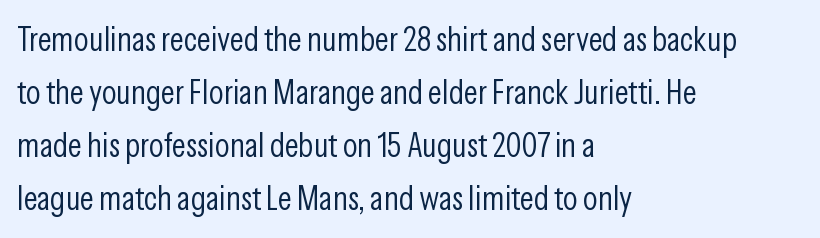
The letters look calm and open, with moderate or lighter stems. The rendering uses natural spacing where letterforms have individual widths. Honestly, the row spacing looks completely unremarkable. Glyph-to-glyph distance matches everyday printed text. Nothing sits at the stroke ends, so this counts as sans-serif. Descenders are the only things crossing below the line.
